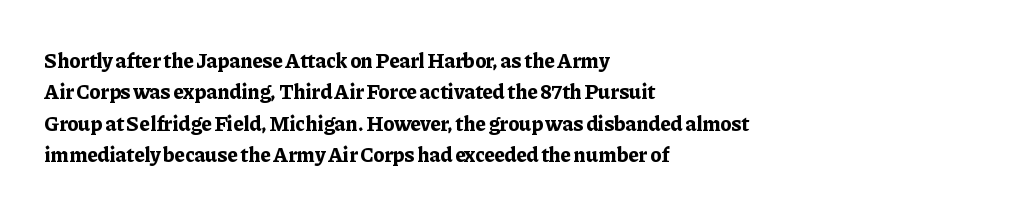
{"italic": "no", "bold": "yes", "underline": "no", "align": "left", "line_spacing": "normal", "line_spacing_ratio": 1.5, "letter_spacing": "normal", "letter_spacing_em": 0.0, "glyph_px": 21}
